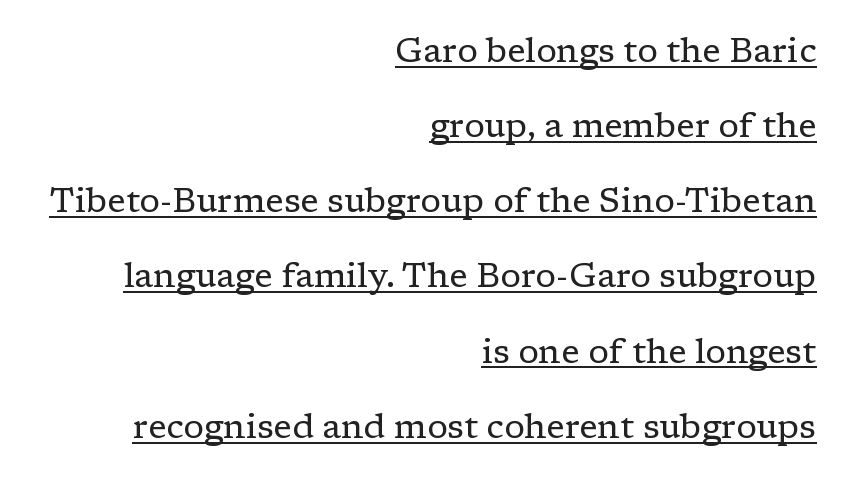
{"serif": "yes", "italic": "no", "bold": "no", "weight": "regular", "width": "normal", "stroke_contrast": "low", "x_height": "medium", "monospaced": "no", "underline": "yes", "align": "right", "line_spacing": "loose", "line_spacing_ratio": 2.21, "letter_spacing": "normal", "letter_spacing_em": 0.0, "glyph_px": 34}
